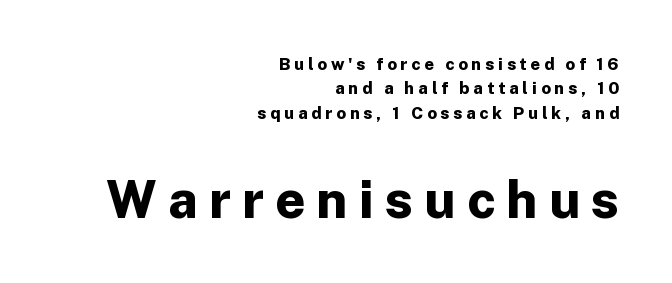
Check where the strokes stop: nothing finishes them off — pure sans. Bold? Absolutely — the strokes are thick and heavy. The letters stand straight up with perfectly vertical stems. The passage shown is not underscored anywhere.
